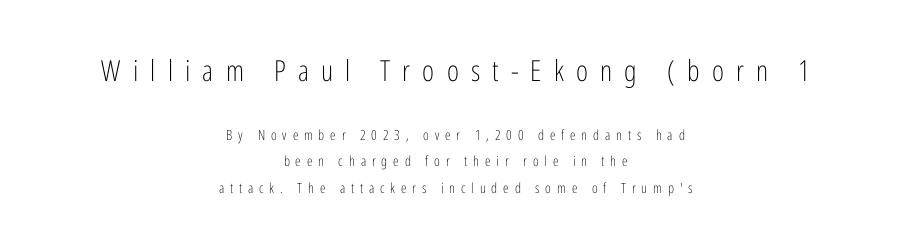
Is the type heavy? It reads as light-to-regular instead. In CSS terms this would be text-align: center. Does the bottom block carry the larger type? No, the top block does. Characters follow at a spacing far wider than the type designer built in. Spacing verdict: proportional, widths tailored to each character. Observe the absence of serifs on each vertical stroke in this sample.
